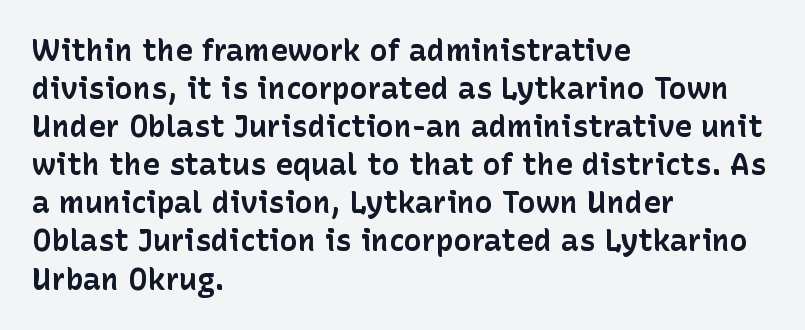
Does the leading feel generous? No, just average. Horizontal alignment here is leftward, the default for most running prose. The passage shown is emphatically bold. Default kerning and tracking; the words read as compact shapes. Style check: upright.
